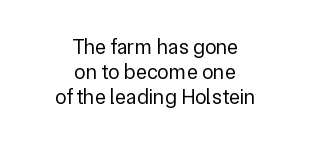
The image shows 21 px text type, upright; set centered, line spacing 1.18x, normal letter spacing, not underlined.
